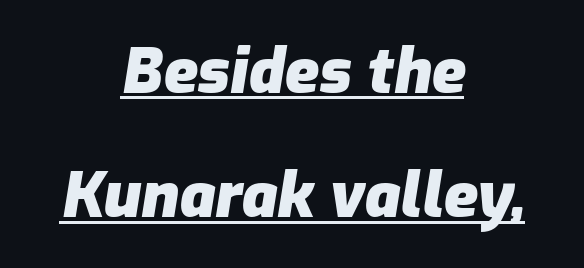
The paragraph shown floats in the horizontal middle. Here the designer chose a conventional face with non-uniform glyph widths. The gaps between neighbouring characters are ordinary and unremarkable. The face used here appears with an underline applied. The passage shown stacks its lines with a broad gap. Style check: oblique.
